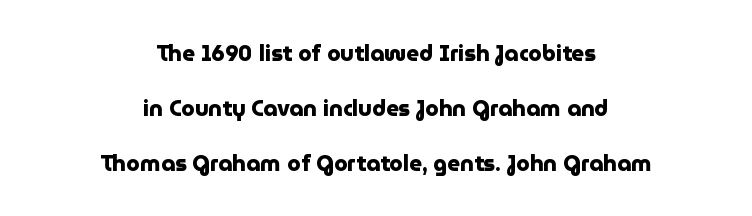
Characters follow at the spacing the type designer built in. The lettering stays uniformly vertical, giving the passage a roman look. Horizontal bands of white between lines are thick stripes. Summary of weight: heavy, a full bold.
